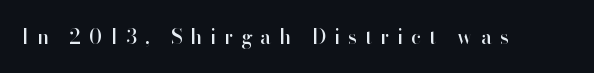
{"italic": "no", "underline": "no", "letter_spacing": "wide", "letter_spacing_em": 0.4, "glyph_px": 20}
